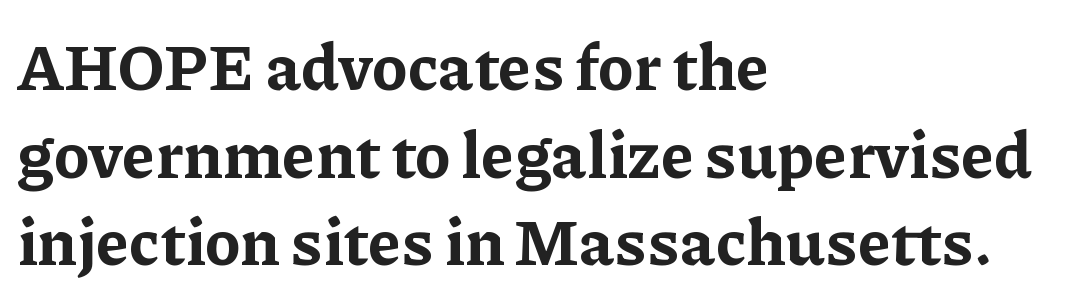
{"serif": "yes", "italic": "no", "bold": "yes", "weight": "bold", "width": "normal", "stroke_contrast": "low", "x_height": "medium", "monospaced": "no", "underline": "no", "align": "left", "line_spacing": "normal", "line_spacing_ratio": 1.35, "letter_spacing": "normal", "letter_spacing_em": 0.0, "glyph_px": 65}
